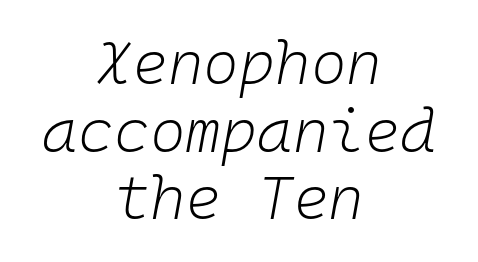
The font sits on the lighter half of the weight spectrum, regular included. Closely set lines give the paragraph a compact silhouette. This rendering features lettering with no underline. Monospaced: the letters line up in strict vertical columns. Observe the lean: these are italic letterforms. In CSS terms this would be text-align: center.
